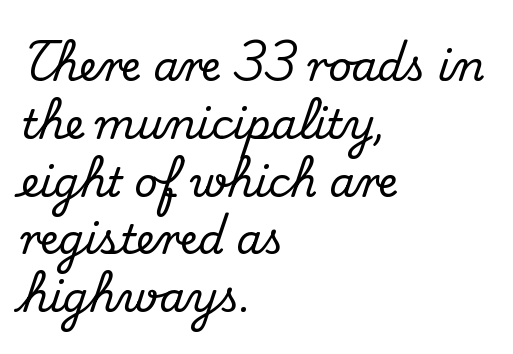
The image shows 41 px serif type; set left-aligned, normal line spacing (1.41x), normal letter spacing, not underlined; medium stroke contrast and a small x-height.
